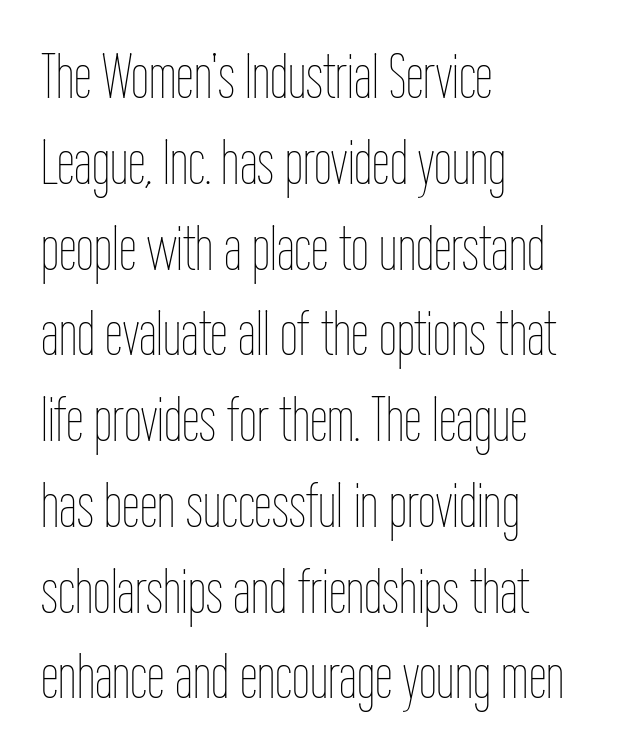
Q: Is the text bold? A: No.
Q: Is the text italic (slanted)? A: No, it is upright.
Q: Is the text underlined? A: No.
Q: How is the paragraph aligned? A: Left-aligned.
Q: Is the spacing between letters normal or unusually wide? A: Normal.
Q: Is the spacing between lines tight, normal or loose? A: Normal.
Q: Width (condensed, normal, or wide)? A: Condensed.
Q: Stroke contrast? A: Low.
Q: x-height? A: Medium.
Q: Monospaced? A: No.
